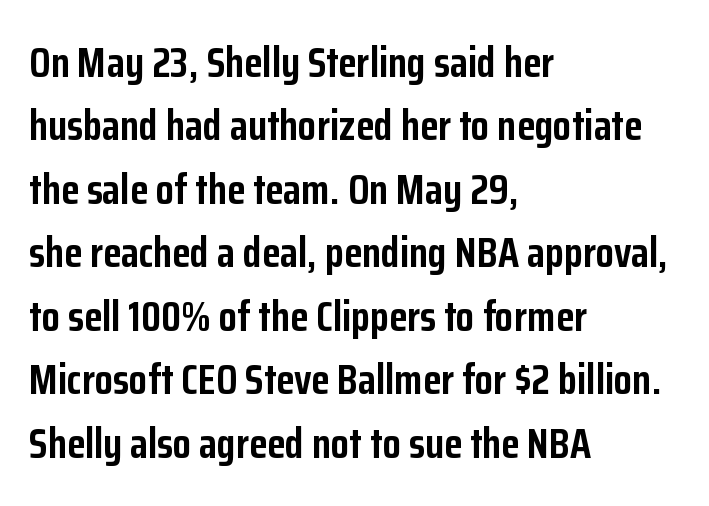
Q: Is the text bold? A: Yes.
Q: Is the text italic (slanted)? A: No, it is upright.
Q: Is the typeface a serif or a sans-serif typeface? A: Sans-serif.
Q: Is the text underlined? A: No.
Q: How is the paragraph aligned? A: Left-aligned.
Q: Is the spacing between letters normal or unusually wide? A: Normal.
Q: Is the spacing between lines tight, normal or loose? A: Normal.
Q: Width (condensed, normal, or wide)? A: Condensed.
Q: Stroke contrast? A: Low.
Q: x-height? A: Medium.
Q: Monospaced? A: No.
